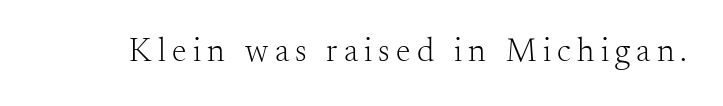
Q: Is the text bold? A: No.
Q: Is the text italic (slanted)? A: No, it is upright.
Q: Is the typeface a serif or a sans-serif typeface? A: Serif.
Q: Is the text underlined? A: No.
Q: Width (condensed, normal, or wide)? A: Normal.
Q: Stroke contrast? A: Medium.
Q: x-height? A: Small.
Q: Monospaced? A: No.
